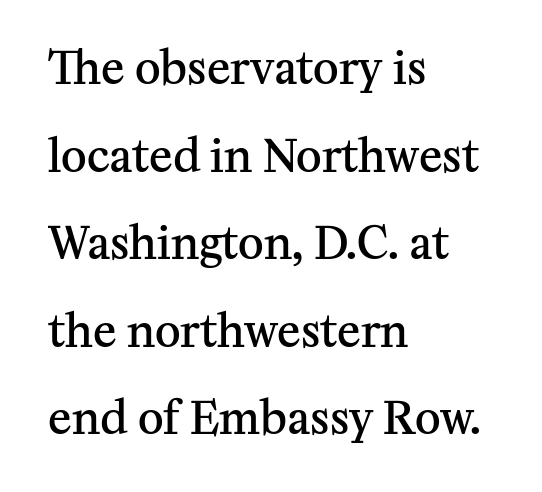
The image shows 44 px semibold serif type, upright; set left-aligned, loose line spacing (1.99x), normal letter spacing, not underlined; medium stroke contrast and a medium x-height.
